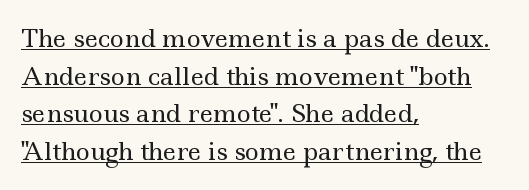
These lines stack with their left ends in a neat column. Italic: no, the glyphs are upright roman. Regular leading. The string is rendered with underlining switched on. The characters are drawn with everyday or finer stroke widths.
